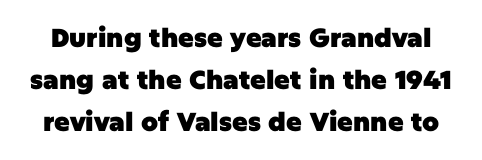
Is the letter spacing exaggerated? No — it looks like the ordinary default. No word sits above an underline. Designer's note — italics off, roman on. The line-height multiplier appears to be the usual default.
